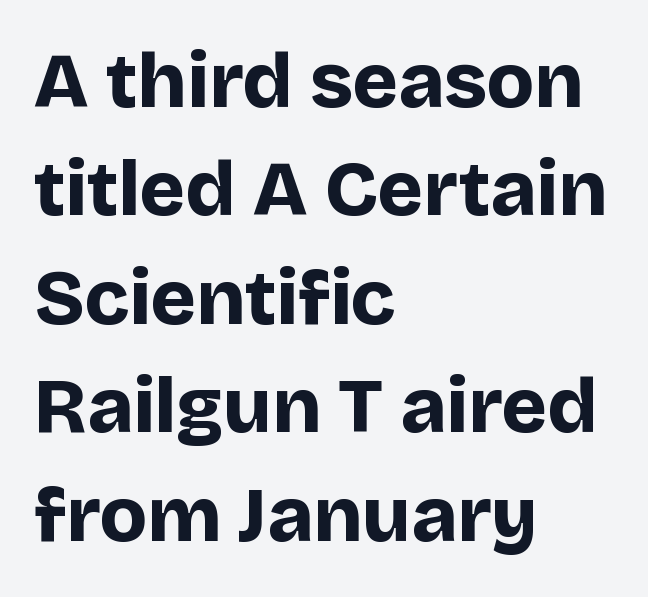
{"serif": "no", "italic": "no", "bold": "yes", "weight": "bold", "width": "normal", "stroke_contrast": "low", "x_height": "large", "monospaced": "no", "underline": "no", "align": "left", "line_spacing": "normal", "line_spacing_ratio": 1.39, "letter_spacing": "normal", "letter_spacing_em": 0.0, "glyph_px": 78}
